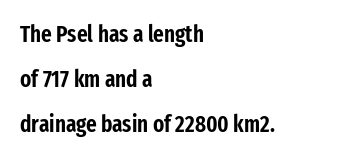
The gaps between neighbouring characters are ordinary and unremarkable. Posture: vertical. In CSS terms this would be text-align: left. Descenders are the only things crossing below the line. The leading is generous, giving the passage an open texture.
